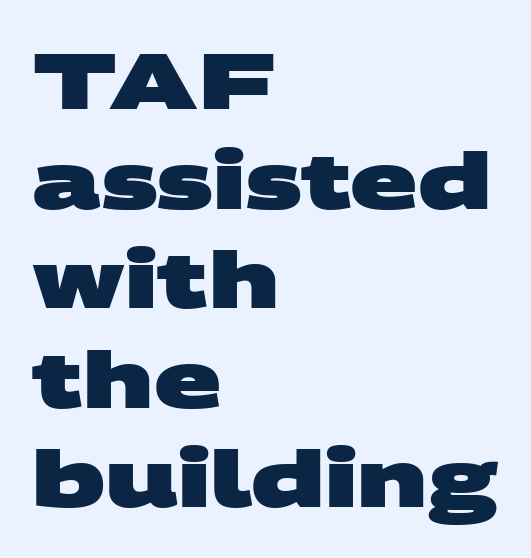
Q: Is the text bold? A: Yes.
Q: Is the typeface a serif or a sans-serif typeface? A: Sans-serif.
Q: Is the text underlined? A: No.
Q: How is the paragraph aligned? A: Left-aligned.
Q: Is the spacing between letters normal or unusually wide? A: Normal.
Q: Is the spacing between lines tight, normal or loose? A: Normal.
Q: Width (condensed, normal, or wide)? A: Wide.
Q: Stroke contrast? A: Medium.
Q: x-height? A: Large.
Q: Monospaced? A: No.
